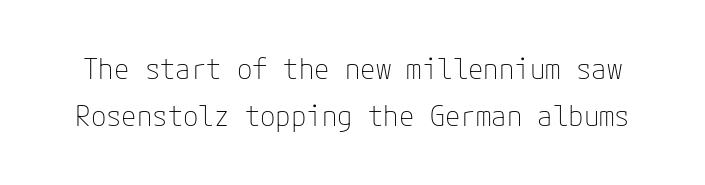
Q: Is the text bold? A: No.
Q: Is the text italic (slanted)? A: No, it is upright.
Q: Is the typeface a serif or a sans-serif typeface? A: Sans-serif.
Q: Is the text underlined? A: No.
Q: Is the spacing between letters normal or unusually wide? A: Normal.
Q: Is the spacing between lines tight, normal or loose? A: Normal.
Q: Width (condensed, normal, or wide)? A: Normal.
Q: Stroke contrast? A: Low.
Q: x-height? A: Medium.
